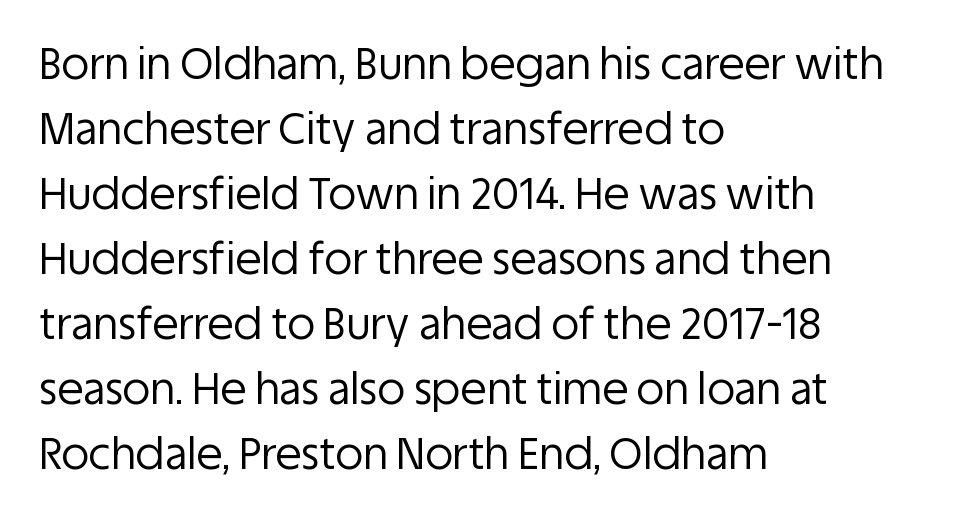
Q: Is the text bold? A: No.
Q: Is the text italic (slanted)? A: No, it is upright.
Q: Is the typeface a serif or a sans-serif typeface? A: Sans-serif.
Q: Is the text underlined? A: No.
Q: How is the paragraph aligned? A: Left-aligned.
Q: Is the spacing between letters normal or unusually wide? A: Normal.
Q: Is the spacing between lines tight, normal or loose? A: Normal.
Q: Width (condensed, normal, or wide)? A: Normal.
Q: Stroke contrast? A: Low.
Q: x-height? A: Large.
Q: Monospaced? A: No.
